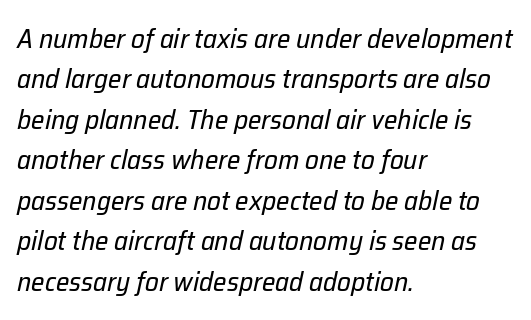
Q: Is the text bold? A: No.
Q: Is the text italic (slanted)? A: Yes, it leans right by about 12 degrees.
Q: Is the text underlined? A: No.
Q: How is the paragraph aligned? A: Left-aligned.
Q: Is the spacing between letters normal or unusually wide? A: Normal.
Q: Is the spacing between lines tight, normal or loose? A: Normal.
